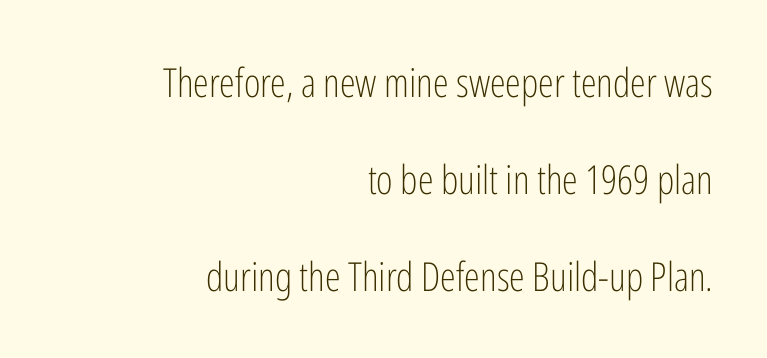
The image shows 40 px light, condensed sans-serif type, upright; set right-aligned, loose line spacing (2.43x), normal letter spacing, not underlined; low stroke contrast and a medium x-height.
